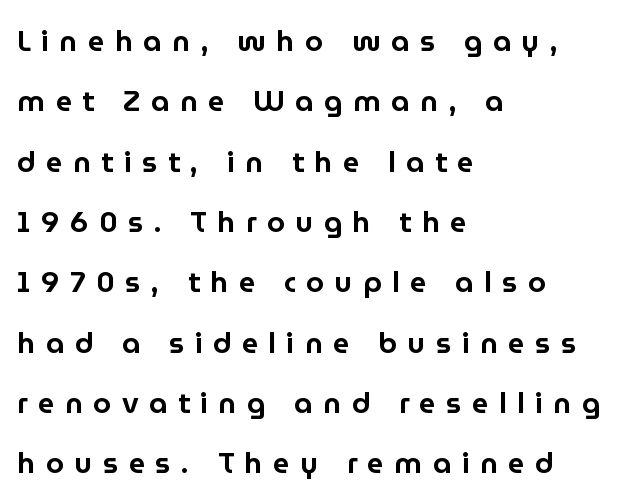
Q: Is the text italic (slanted)? A: No, it is upright.
Q: Is the typeface a serif or a sans-serif typeface? A: Sans-serif.
Q: Is the text underlined? A: No.
Q: How is the paragraph aligned? A: Left-aligned.
Q: Is the spacing between letters normal or unusually wide? A: Unusually wide.
Q: Is the spacing between lines tight, normal or loose? A: Loose.
Q: Width (condensed, normal, or wide)? A: Normal.
Q: Stroke contrast? A: Low.
Q: x-height? A: Medium.
Q: Monospaced? A: No.
